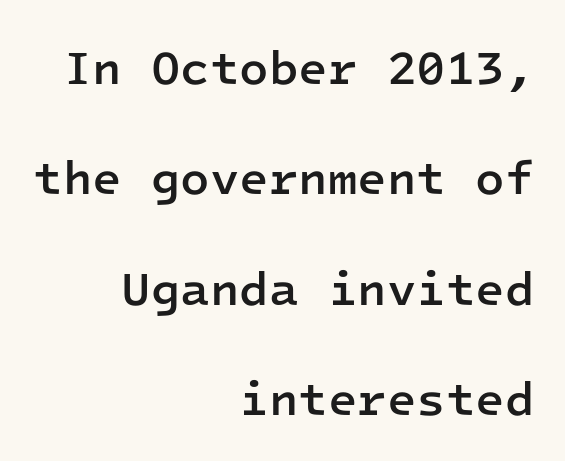
Q: Is the text bold? A: Semi-bold.
Q: Is the text italic (slanted)? A: No, it is upright.
Q: Is the typeface a serif or a sans-serif typeface? A: Sans-serif.
Q: Is the text underlined? A: No.
Q: How is the paragraph aligned? A: Right-aligned.
Q: Is the spacing between letters normal or unusually wide? A: Normal.
Q: Is the spacing between lines tight, normal or loose? A: Loose.
Q: Width (condensed, normal, or wide)? A: Normal.
Q: Stroke contrast? A: Low.
Q: x-height? A: Medium.
Q: Monospaced? A: Yes.
